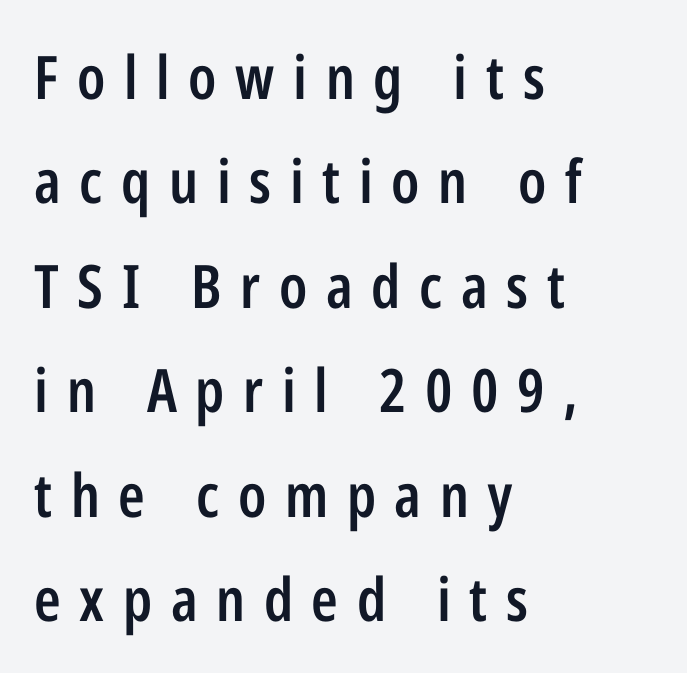
This sample uses expanded letter spacing, leaving extra air between glyphs. These lines are rendered in a variable-pitch font. It's the straight-up-and-down kind of type. Heft: intermediate — a semibold. You can tell from the bare stems that sans-serif type was used.
